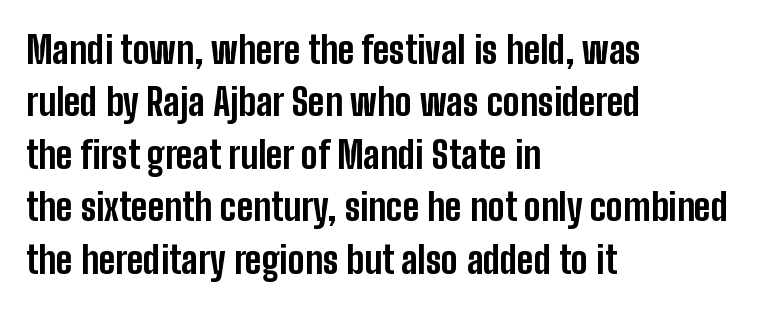
The image shows 38 px bold, condensed sans-serif type, upright; set left-aligned, normal line spacing (1.38x), normal letter spacing, not underlined; low stroke contrast and a medium x-height.
